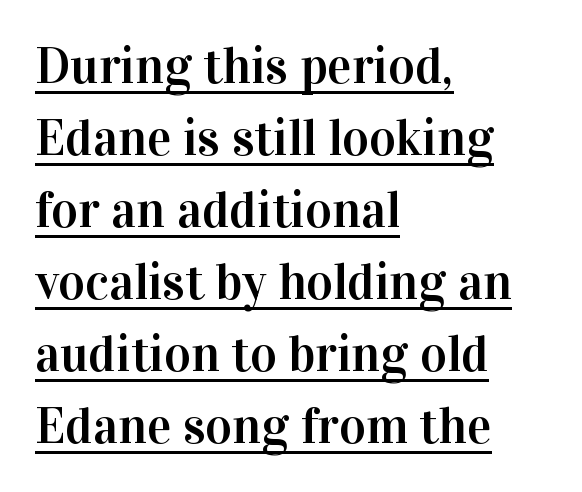
Q: Is the text italic (slanted)? A: No, it is upright.
Q: Is the typeface a serif or a sans-serif typeface? A: Serif.
Q: Is the text underlined? A: Yes.
Q: How is the paragraph aligned? A: Left-aligned.
Q: Is the spacing between letters normal or unusually wide? A: Normal.
Q: Is the spacing between lines tight, normal or loose? A: Normal.
Q: Width (condensed, normal, or wide)? A: Normal.
Q: Stroke contrast? A: High.
Q: x-height? A: Medium.
Q: Monospaced? A: No.
